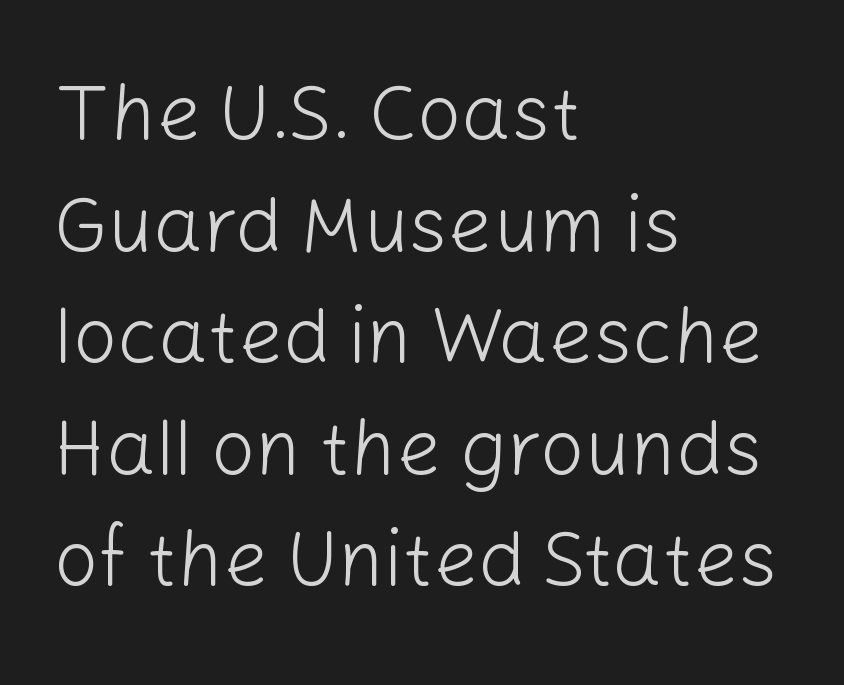
The strokes carry an ordinary text weight at most. Vertical spacing — default. No extra tracking has been applied to these lines. Proportional: the letters do not fall into vertical columns. The space directly below the letters is spotless.
